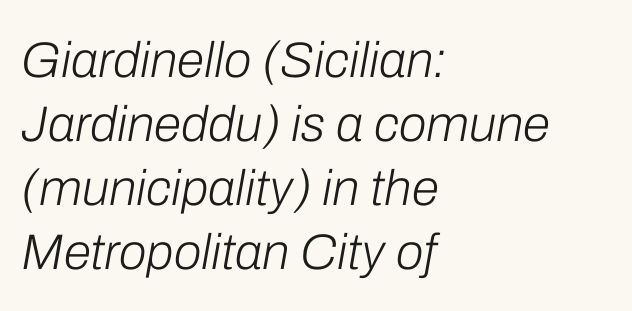
{"italic": "yes", "lean": "right", "slant_degrees": 10, "bold": "no", "weight": "light", "width": "normal", "stroke_contrast": "low", "x_height": "medium", "monospaced": "no", "underline": "no", "align": "left", "line_spacing": "normal", "line_spacing_ratio": 1.28, "letter_spacing": "normal", "letter_spacing_em": 0.0, "glyph_px": 50}
